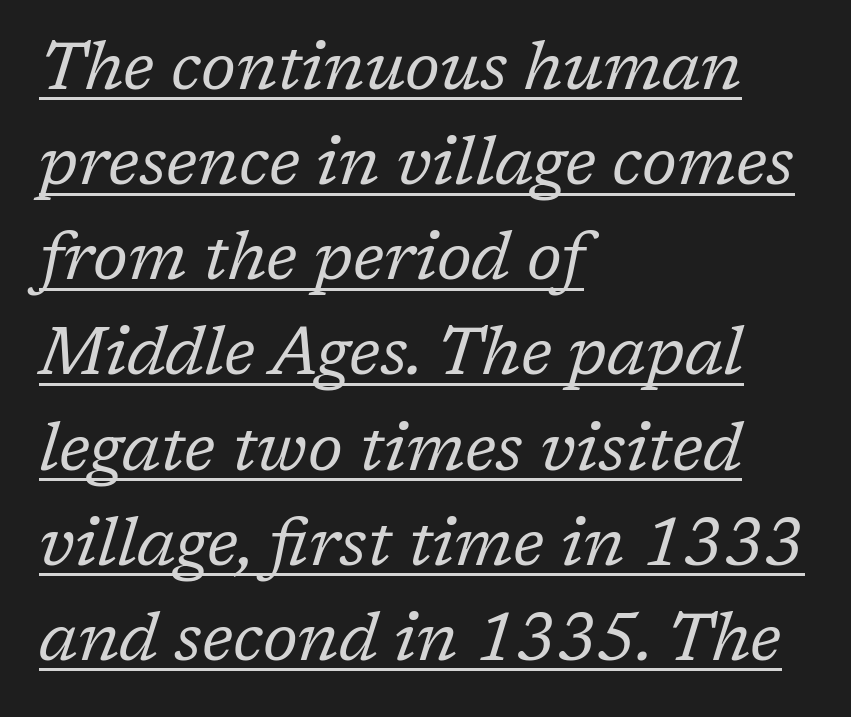
{"serif": "yes", "italic": "yes", "lean": "right", "slant_degrees": 17, "bold": "no", "weight": "regular", "width": "normal", "stroke_contrast": "low", "x_height": "medium", "monospaced": "no", "underline": "yes", "align": "left", "line_spacing": "normal", "line_spacing_ratio": 1.42, "letter_spacing": "normal", "letter_spacing_em": 0.0, "glyph_px": 67}
